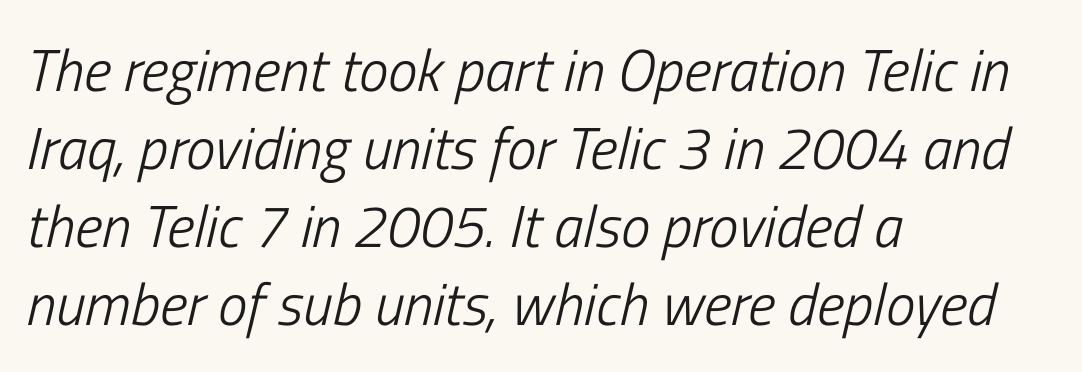
Posture: slanted. Which margin do the lines hug? The left one — the right edge is uneven. The rendering uses natural spacing where letterforms have individual widths. Letter spacing: default. The strokes carry an ordinary text weight at most. Descenders are the only things crossing below the line.
